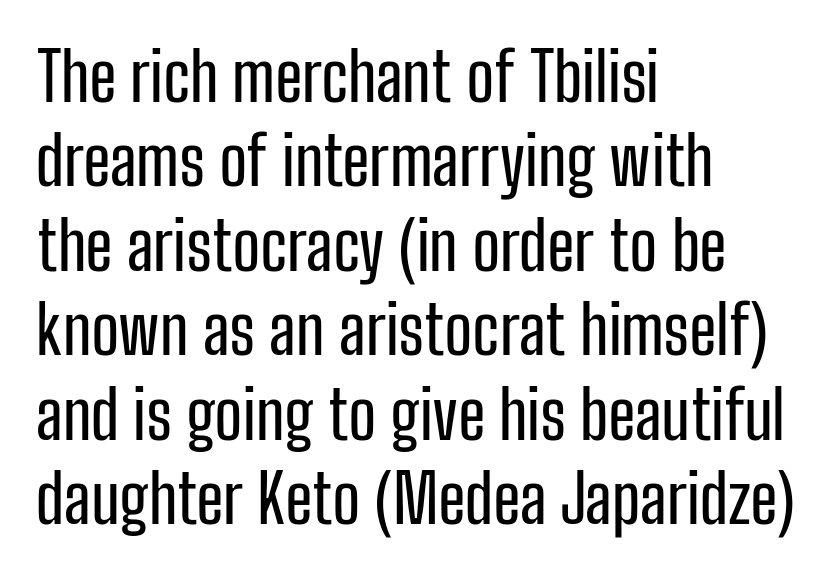
{"serif": "no", "italic": "no", "width": "condensed", "stroke_contrast": "low", "x_height": "medium", "monospaced": "no", "underline": "no", "align": "left", "line_spacing": "normal", "line_spacing_ratio": 1.26, "letter_spacing": "normal", "letter_spacing_em": 0.0, "glyph_px": 67}
